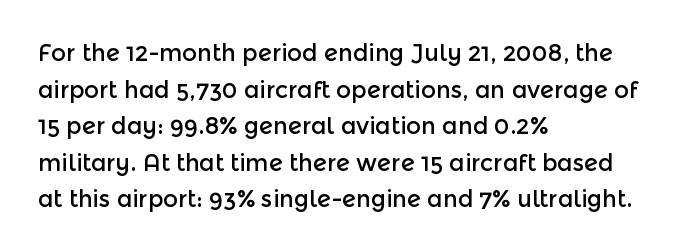
Q: Is the text italic (slanted)? A: No, it is upright.
Q: Is the text underlined? A: No.
Q: How is the paragraph aligned? A: Left-aligned.
Q: Is the spacing between letters normal or unusually wide? A: Normal.
Q: Is the spacing between lines tight, normal or loose? A: Normal.
